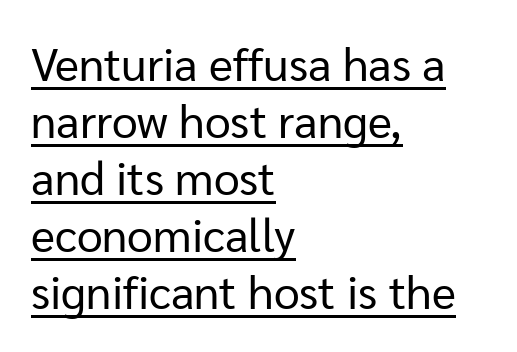
The image shows 46 px regular-weight sans-serif type, upright; set left-aligned, line spacing 1.24x, normal letter spacing, underlined; low stroke contrast and a medium x-height.
